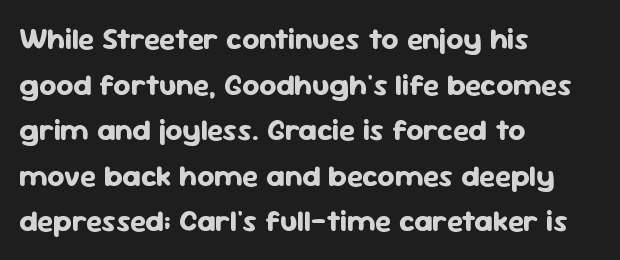
Each word holds together tightly as a unit, with standard inter-letter gaps. If you measured baseline to baseline, you'd find a middling distance. Visually the block forms a straight wall on the left and a jagged coastline on the right. Caption: bold face, heavy strokes. Do the characters align in a grid? No, the font is proportional.
